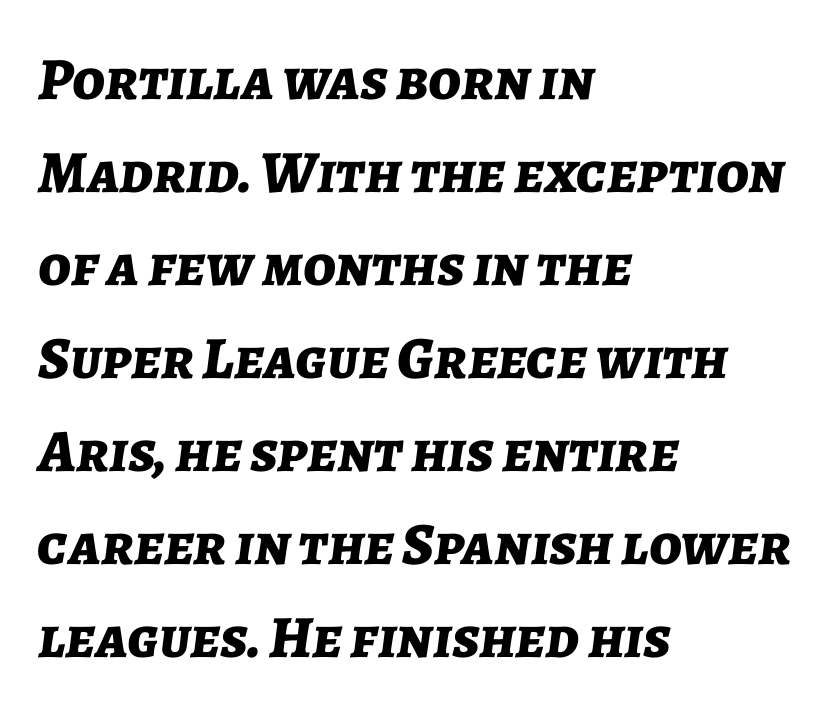
{"italic": "yes", "lean": "right", "slant_degrees": 7, "bold": "yes", "weight": "bold", "width": "normal", "stroke_contrast": "low", "x_height": "medium", "monospaced": "no", "underline": "no", "align": "left", "line_spacing": "normal", "line_spacing_ratio": 1.55, "letter_spacing": "normal", "letter_spacing_em": 0.0, "glyph_px": 60}
